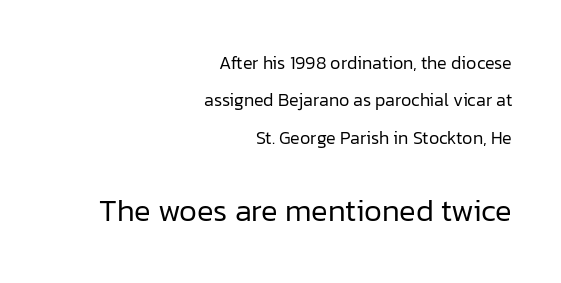
The face used here is proportionally spaced, like ordinary book or web type. Letters rest on an invisible, unmarked baseline. Regarding leading, the lines here are spaced well apart. The typesetting does not lean heavy: it is not bold. The glyphs in this specimen are sans serif. Words appear dense and cohesive because spacing is normal.
